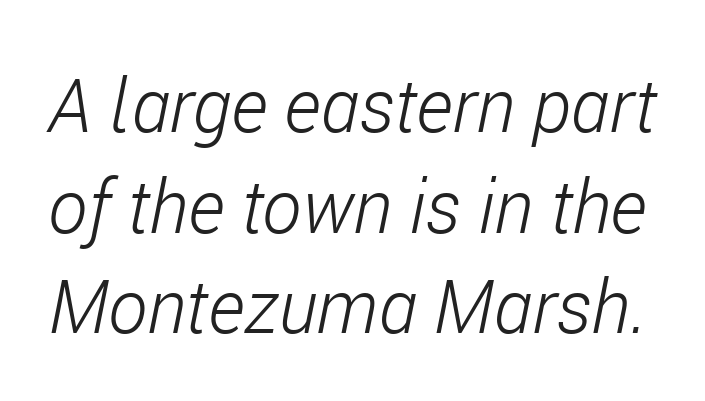
{"italic": "yes", "lean": "right", "slant_degrees": 11, "bold": "no", "weight": "light", "width": "condensed", "stroke_contrast": "low", "x_height": "medium", "monospaced": "no", "underline": "no", "line_spacing": "normal", "line_spacing_ratio": 1.36, "letter_spacing": "normal", "letter_spacing_em": 0.0, "glyph_px": 74}
